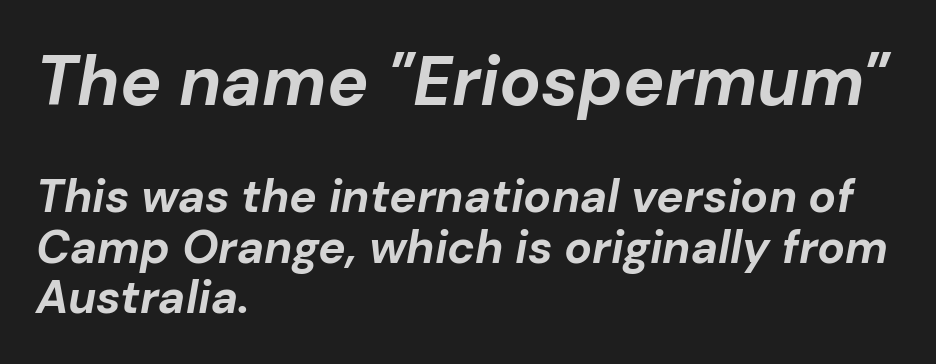
The image shows 69 px bold type, italic (leaning right); set left-aligned, tight line spacing (1.09x), normal letter spacing, not underlined; the first (top) block is 1.5x larger; low stroke contrast and a medium x-height.
